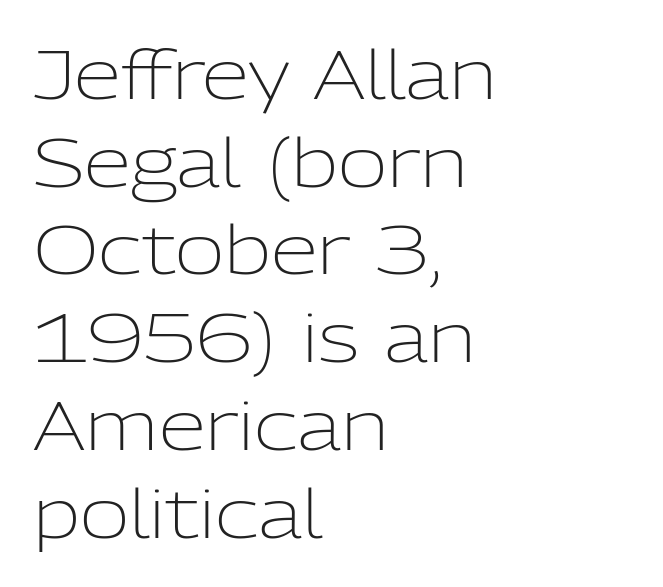
{"serif": "no", "italic": "no", "bold": "no", "weight": "light", "width": "normal", "stroke_contrast": "low", "x_height": "medium", "monospaced": "no", "underline": "no", "align": "left", "line_spacing": "normal", "line_spacing_ratio": 1.29, "letter_spacing": "normal", "letter_spacing_em": 0.0, "glyph_px": 68}
